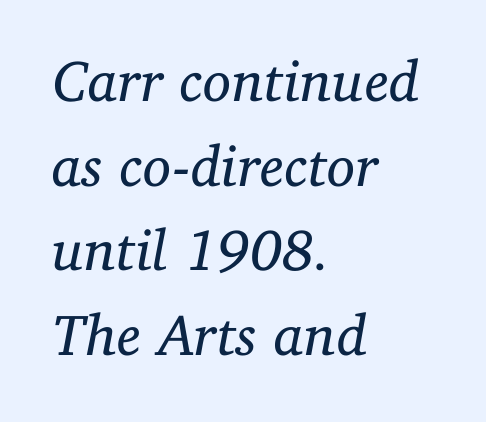
The image shows 58 px regular-weight serif type, italic (leaning right); set left-aligned, normal line spacing (1.46x), normal letter spacing, not underlined; low stroke contrast and a medium x-height.
